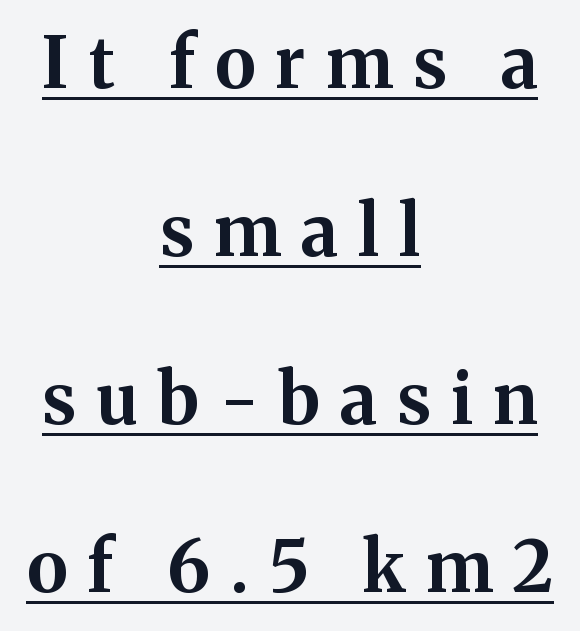
Q: Is the text bold? A: Yes.
Q: Is the text italic (slanted)? A: No, it is upright.
Q: Is the typeface a serif or a sans-serif typeface? A: Serif.
Q: Is the text underlined? A: Yes.
Q: How is the paragraph aligned? A: Centered.
Q: Is the spacing between letters normal or unusually wide? A: Unusually wide.
Q: Is the spacing between lines tight, normal or loose? A: Loose.
Q: Width (condensed, normal, or wide)? A: Normal.
Q: Stroke contrast? A: Medium.
Q: x-height? A: Medium.
Q: Monospaced? A: No.
